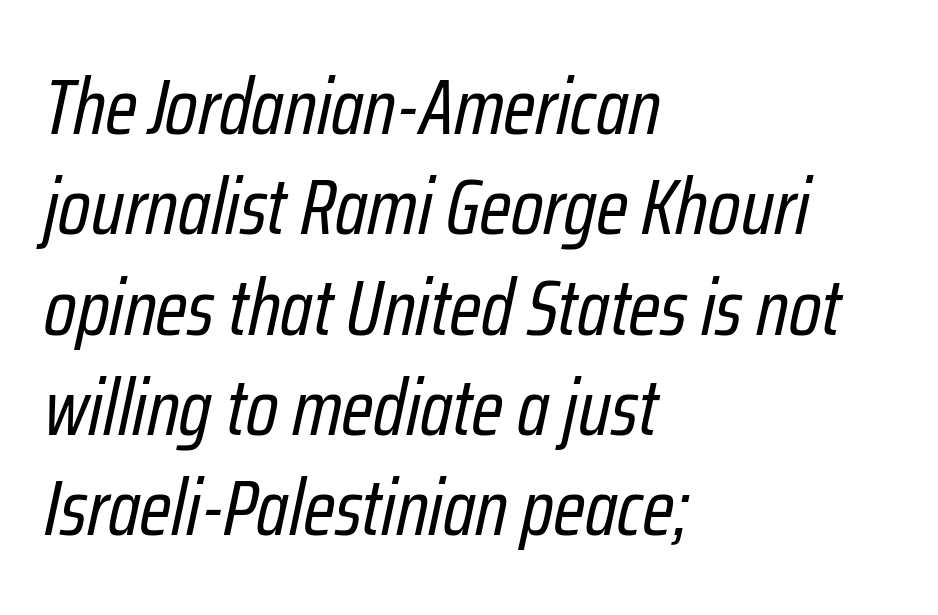
{"italic": "yes", "lean": "right", "slant_degrees": 12, "bold": "no", "weight": "regular", "width": "condensed", "stroke_contrast": "low", "x_height": "medium", "monospaced": "no", "underline": "no", "align": "left", "line_spacing": "normal", "line_spacing_ratio": 1.27, "letter_spacing": "normal", "letter_spacing_em": 0.0, "glyph_px": 79}
